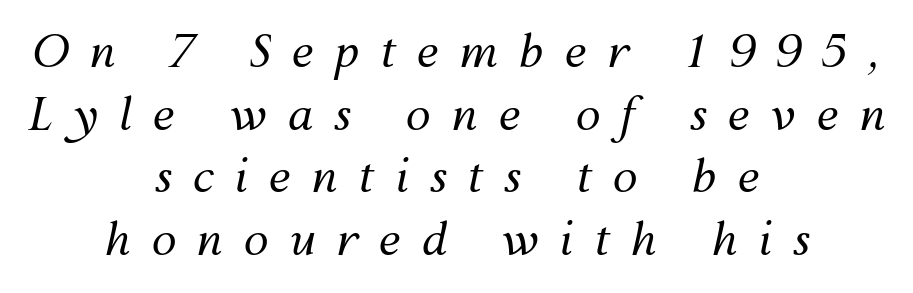
The leading is moderate, giving the passage an even texture. You could not count columns in this text — the font is proportionally spaced. Casual observation: everything's sitting right in the middle. The axis of the letterforms is tilted away from vertical. A quiet, ordinary-to-light weight characterises the typeface. Anything drawn beneath the words? Only blank space.
